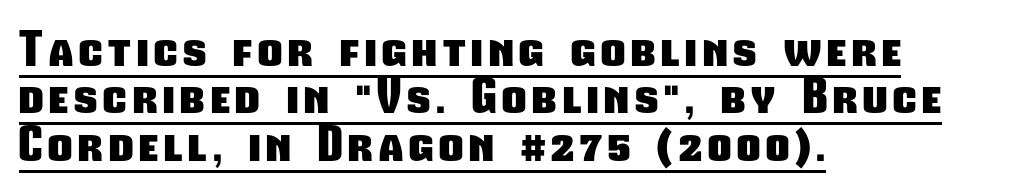
Q: Is the text bold? A: Yes.
Q: Is the typeface a serif or a sans-serif typeface? A: Sans-serif.
Q: Is the text underlined? A: Yes.
Q: How is the paragraph aligned? A: Left-aligned.
Q: Is the spacing between lines tight, normal or loose? A: Tight.
Q: Width (condensed, normal, or wide)? A: Condensed.
Q: Stroke contrast? A: Low.
Q: x-height? A: Medium.
Q: Monospaced? A: No.
